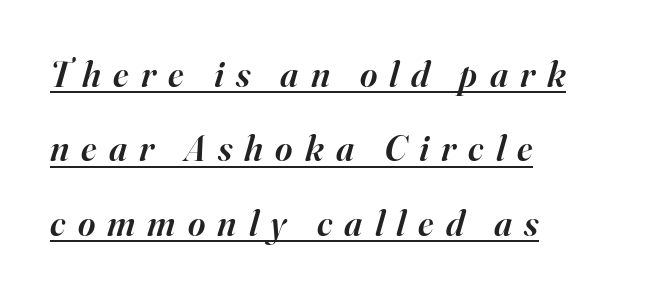
{"serif": "yes", "italic": "yes", "lean": "right", "slant_degrees": 16, "bold": "semi", "weight": "semibold", "width": "normal", "stroke_contrast": "high", "x_height": "small", "monospaced": "no", "underline": "yes", "align": "left", "line_spacing": "loose", "line_spacing_ratio": 2.01, "letter_spacing": "wide", "letter_spacing_em": 0.33, "glyph_px": 37}
